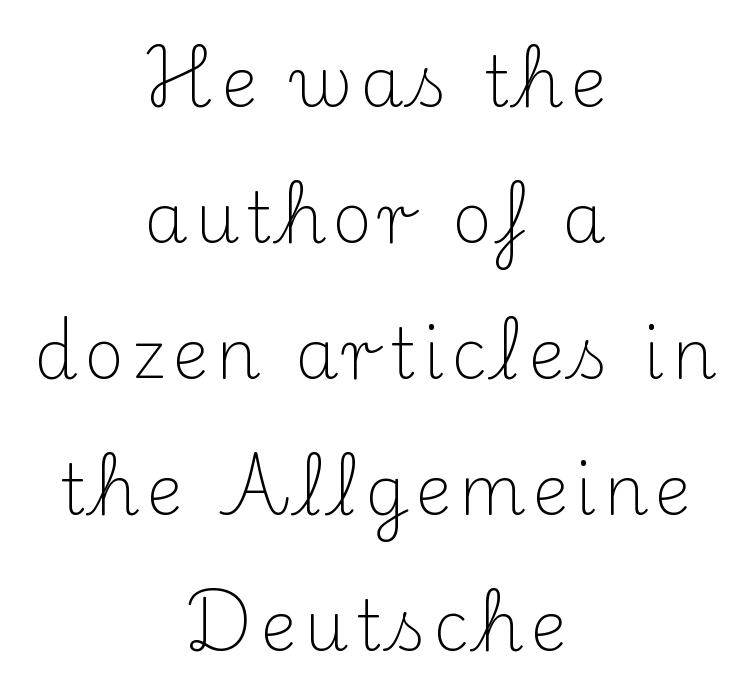
The image shows 69 px light serif type, upright; set centered, loose line spacing (1.97x), not underlined; medium stroke contrast and a small x-height.
